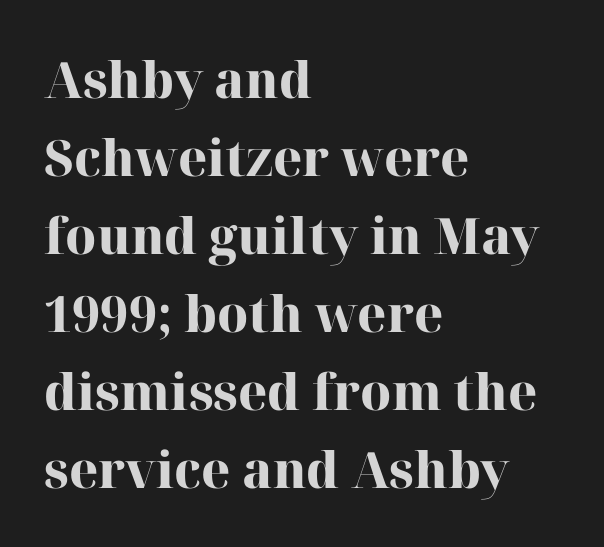
The image shows 50 px heavy serif type, upright; set left-aligned, normal line spacing (1.56x), normal letter spacing, not underlined; high stroke contrast and a medium x-height.
